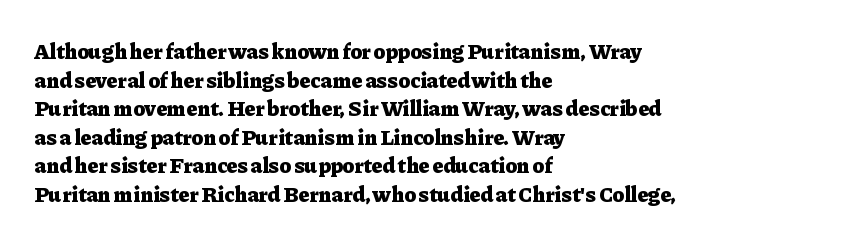
Teacher's note: observe the even left margin — that is flush-left alignment. You can tell it's not italic because the verticals are truly vertical. Words float on clear page, feet unadorned. The letterforms sit shoulder to shoulder at normal distance.
